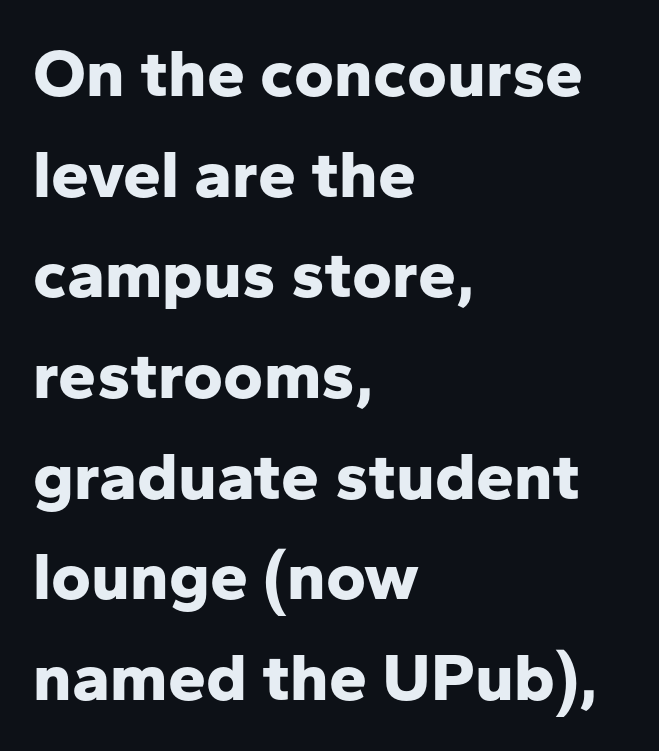
The image shows 68 px bold sans-serif type, upright; set left-aligned, normal line spacing (1.48x), normal letter spacing, not underlined; low stroke contrast and a medium x-height.
